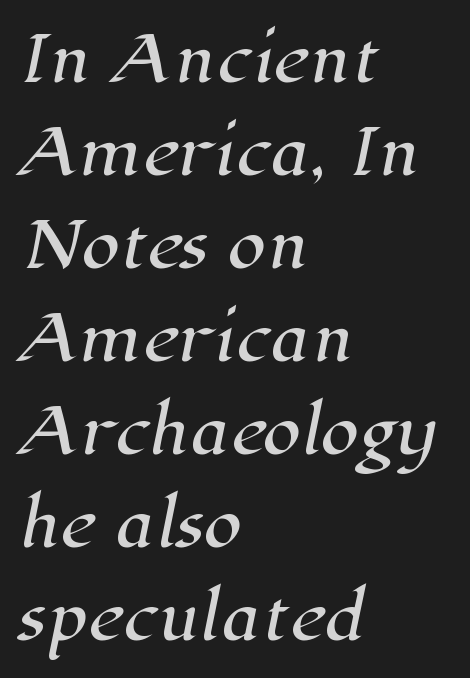
{"serif": "yes", "width": "normal", "stroke_contrast": "high", "x_height": "medium", "monospaced": "no", "underline": "no", "align": "left", "line_spacing": "normal", "line_spacing_ratio": 1.5, "letter_spacing": "normal", "letter_spacing_em": 0.0, "glyph_px": 62}
